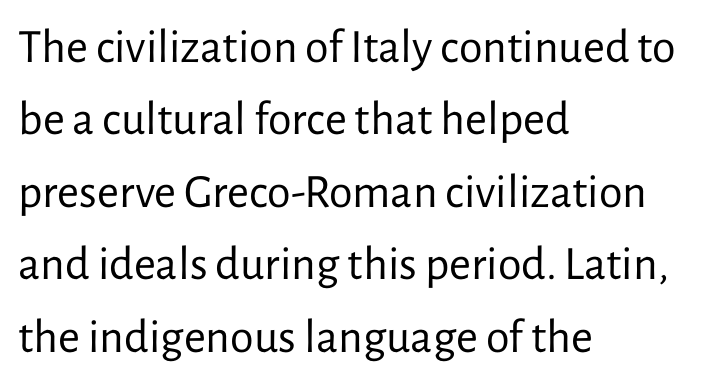
Q: Is the text bold? A: No.
Q: Is the text italic (slanted)? A: No, it is upright.
Q: Is the typeface a serif or a sans-serif typeface? A: Sans-serif.
Q: Is the text underlined? A: No.
Q: How is the paragraph aligned? A: Left-aligned.
Q: Is the spacing between letters normal or unusually wide? A: Normal.
Q: Is the spacing between lines tight, normal or loose? A: Normal.
Q: Width (condensed, normal, or wide)? A: Normal.
Q: Stroke contrast? A: Low.
Q: x-height? A: Medium.
Q: Monospaced? A: No.
